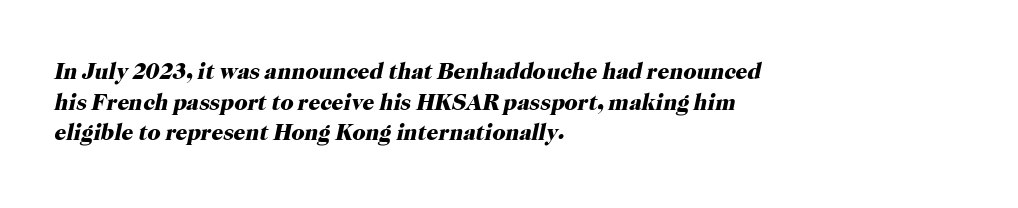
The image shows 23 px bold type, italic (leaning right); set left-aligned, normal line spacing (1.33x), normal letter spacing, not underlined.
